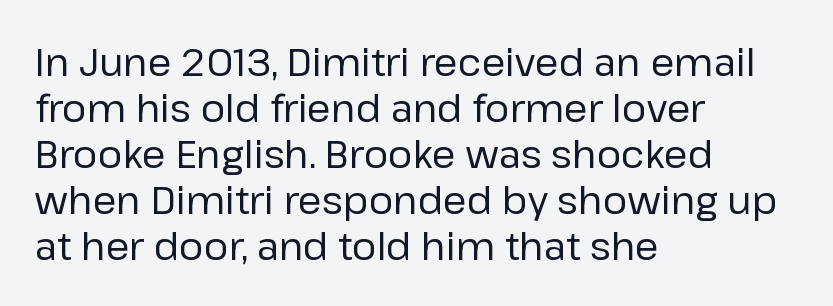
{"serif": "no", "italic": "no", "bold": "no", "weight": "regular", "width": "normal", "stroke_contrast": "low", "x_height": "medium", "monospaced": "no", "underline": "no", "align": "left", "line_spacing_ratio": 1.21, "letter_spacing": "normal", "letter_spacing_em": 0.0, "glyph_px": 38}
